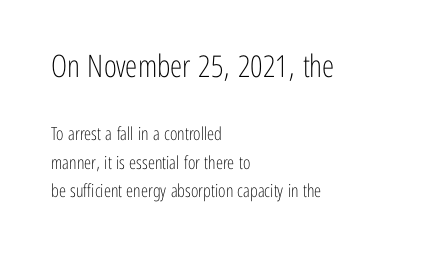
The image shows 31 px light, condensed sans-serif type, upright; set left-aligned, normal line spacing (1.59x), normal letter spacing, not underlined; the first (top) block is 1.72x larger; low stroke contrast and a medium x-height.
